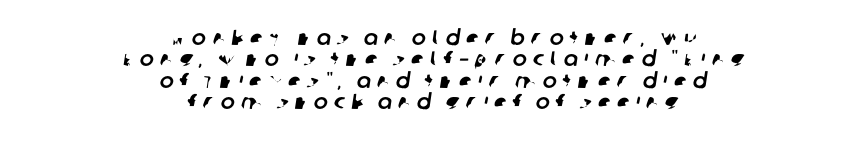
{"underline": "no", "align": "center", "line_spacing": "tight", "line_spacing_ratio": 1.02, "letter_spacing": "wide", "letter_spacing_em": 0.29, "glyph_px": 21}
